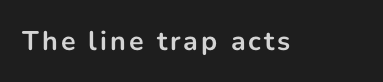
Q: Is the text bold? A: Yes.
Q: Is the text italic (slanted)? A: No, it is upright.
Q: Is the text underlined? A: No.
